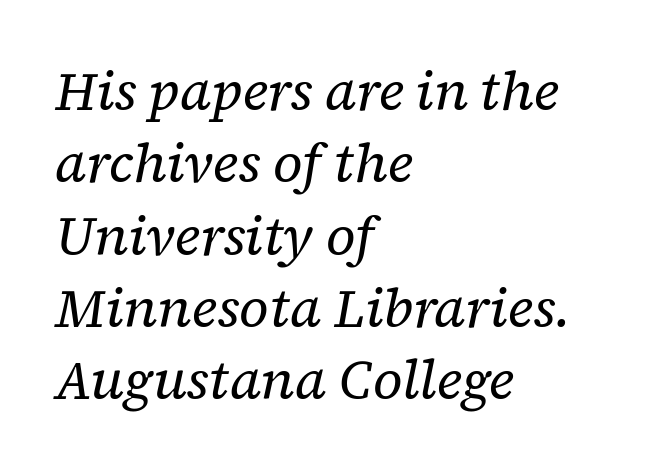
Type style note: has serifs. Spacing verdict: proportional, widths tailored to each character. Horizontally, the lines are justified to the leading edge only. Counters stay open thanks to moderate or lighter strokes. Glance below the letters and you will spot only blank space.
